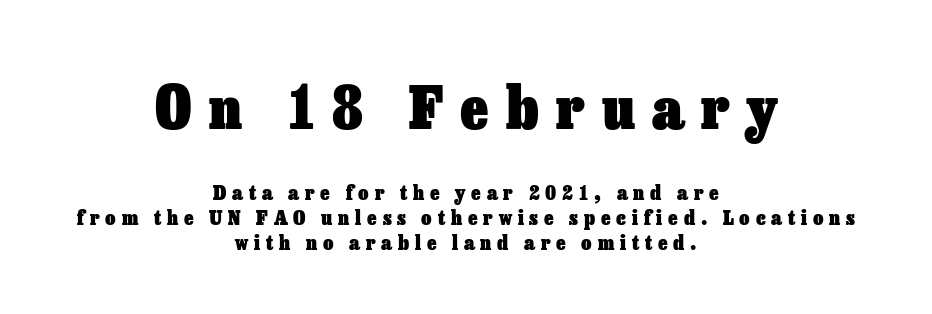
The image shows 59 px heavy type, upright; set centered, line spacing 1.24x, unusually wide letter spacing (+0.29 em), not underlined; the first (top) block is 2.95x larger; low stroke contrast and a medium x-height.
